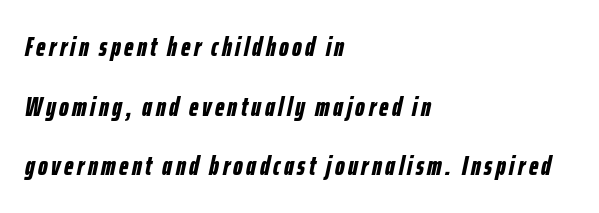
Q: Is the text bold? A: Yes.
Q: Is the text italic (slanted)? A: Yes, it leans right by about 12 degrees.
Q: Is the text underlined? A: No.
Q: How is the paragraph aligned? A: Left-aligned.
Q: Is the spacing between lines tight, normal or loose? A: Loose.
